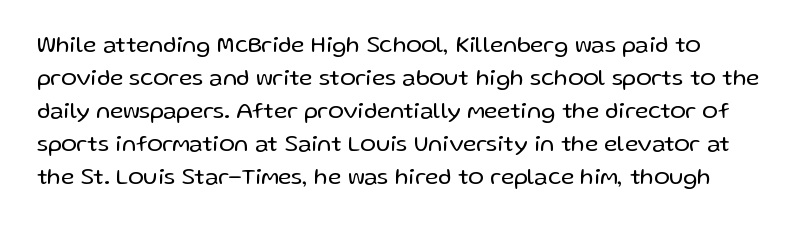
{"italic": "no", "bold": "no", "underline": "no", "line_spacing": "normal", "line_spacing_ratio": 1.43, "letter_spacing": "normal", "letter_spacing_em": 0.0, "glyph_px": 23}
